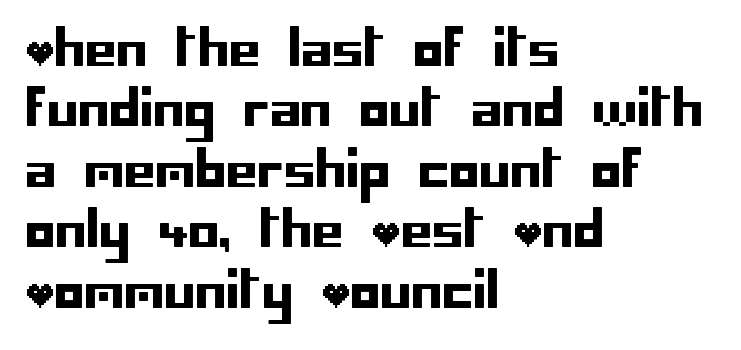
Q: Is the text italic (slanted)? A: No, it is upright.
Q: Is the typeface a serif or a sans-serif typeface? A: Sans-serif.
Q: Is the text underlined? A: No.
Q: How is the paragraph aligned? A: Left-aligned.
Q: Is the spacing between letters normal or unusually wide? A: Normal.
Q: Width (condensed, normal, or wide)? A: Normal.
Q: Stroke contrast? A: Low.
Q: x-height? A: Large.
